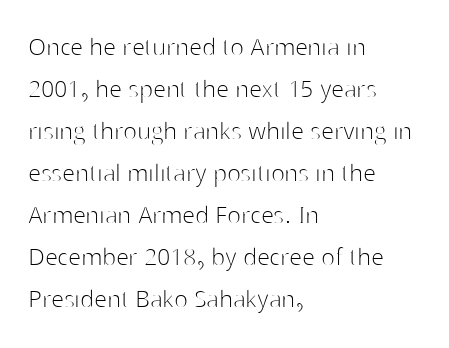
Q: Is the text bold? A: No.
Q: Is the text italic (slanted)? A: No, it is upright.
Q: Is the typeface a serif or a sans-serif typeface? A: Sans-serif.
Q: Is the text underlined? A: No.
Q: How is the paragraph aligned? A: Left-aligned.
Q: Is the spacing between letters normal or unusually wide? A: Normal.
Q: Is the spacing between lines tight, normal or loose? A: Normal.
Q: Width (condensed, normal, or wide)? A: Normal.
Q: Stroke contrast? A: High.
Q: x-height? A: Medium.
Q: Monospaced? A: No.
